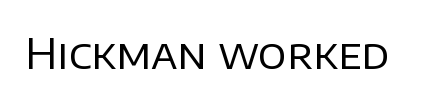
Q: Is the text bold? A: No.
Q: Is the text italic (slanted)? A: No, it is upright.
Q: Is the typeface a serif or a sans-serif typeface? A: Sans-serif.
Q: Is the text underlined? A: No.
Q: Is the spacing between letters normal or unusually wide? A: Normal.
Q: Width (condensed, normal, or wide)? A: Normal.
Q: Stroke contrast? A: Low.
Q: x-height? A: Large.
Q: Monospaced? A: No.
